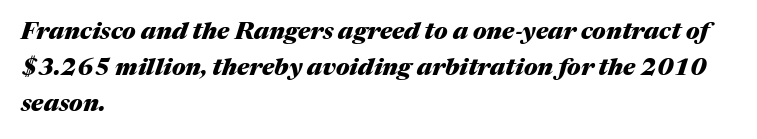
Q: Is the text bold? A: Yes.
Q: Is the text italic (slanted)? A: Yes, it leans right by about 17 degrees.
Q: Is the text underlined? A: No.
Q: How is the paragraph aligned? A: Left-aligned.
Q: Is the spacing between letters normal or unusually wide? A: Normal.
Q: Is the spacing between lines tight, normal or loose? A: Normal.
